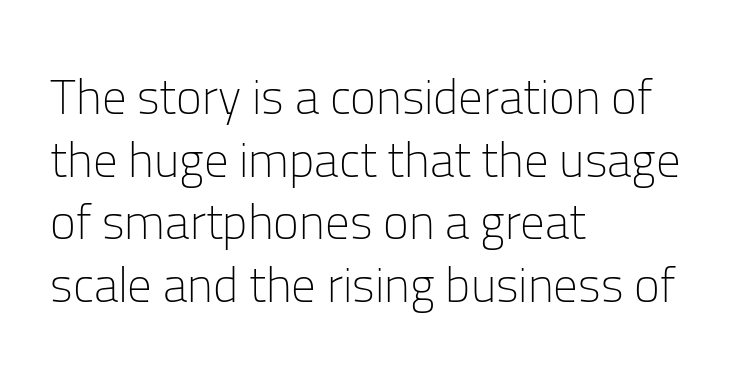
You could not count columns in this text — the font is proportionally spaced. The font's upright variant was chosen for this text. The rendering uses a moderate line-height, typical for paragraphs. Nope, no serifs anywhere on these letters. Horizontal alignment here is leftward, the default for most running prose. Nothing heavy about these letters — not bold at all.
